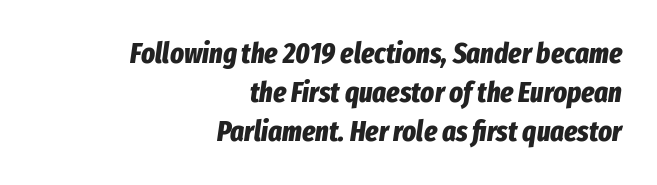
The image shows 29 px bold, condensed type, italic (leaning right); set right-aligned, normal line spacing (1.35x), normal letter spacing, not underlined; low stroke contrast and a medium x-height.
